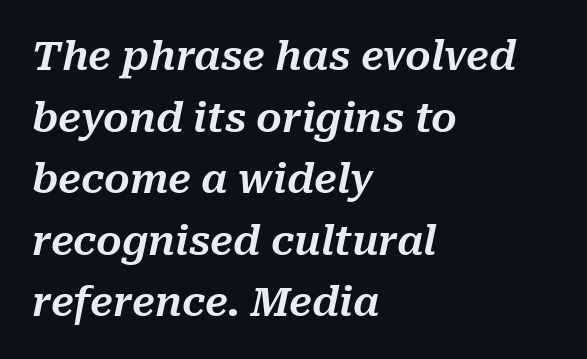
Q: Is the text italic (slanted)? A: Yes, it leans right by about 10 degrees.
Q: Is the text underlined? A: No.
Q: How is the paragraph aligned? A: Left-aligned.
Q: Is the spacing between letters normal or unusually wide? A: Normal.
Q: Is the spacing between lines tight, normal or loose? A: Normal.
Q: Width (condensed, normal, or wide)? A: Normal.
Q: Stroke contrast? A: Medium.
Q: x-height? A: Medium.
Q: Monospaced? A: No.
